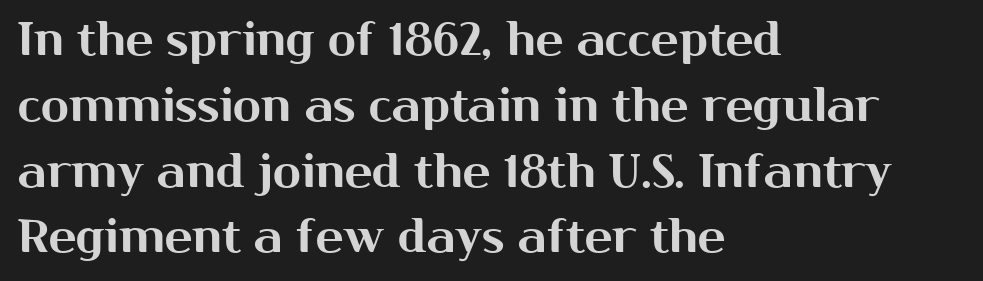
{"serif": "no", "italic": "no", "width": "normal", "stroke_contrast": "medium", "x_height": "medium", "monospaced": "no", "underline": "no", "align": "left", "line_spacing": "normal", "line_spacing_ratio": 1.43, "letter_spacing": "normal", "letter_spacing_em": 0.0, "glyph_px": 46}
